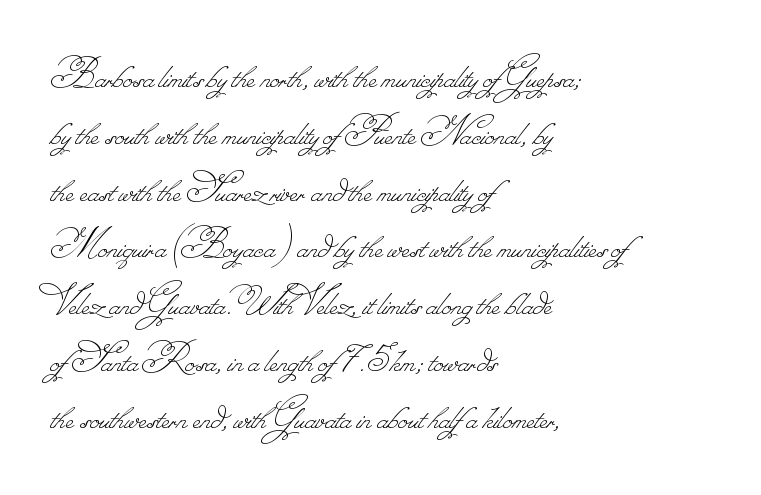
Q: Is the text bold? A: No.
Q: Is the text underlined? A: No.
Q: How is the paragraph aligned? A: Left-aligned.
Q: Is the spacing between letters normal or unusually wide? A: Normal.
Q: Is the spacing between lines tight, normal or loose? A: Normal.
Q: Width (condensed, normal, or wide)? A: Normal.
Q: Stroke contrast? A: Low.
Q: Monospaced? A: No.
